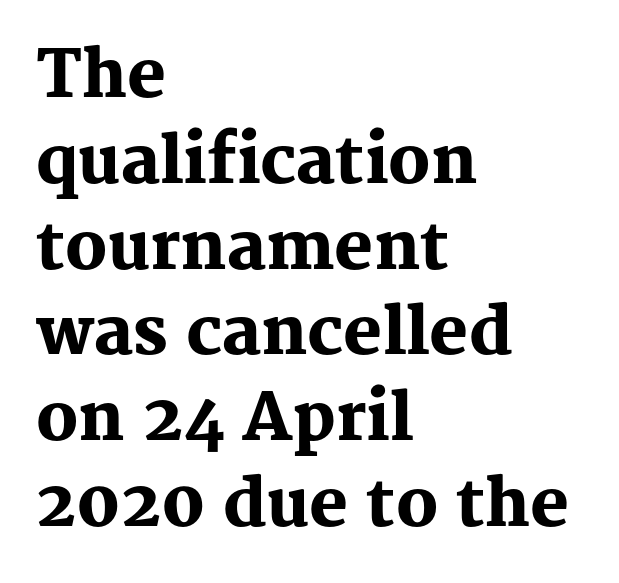
{"serif": "yes", "italic": "no", "bold": "yes", "weight": "heavy", "width": "normal", "stroke_contrast": "medium", "x_height": "medium", "monospaced": "no", "underline": "no", "align": "left", "line_spacing": "normal", "line_spacing_ratio": 1.32, "letter_spacing": "normal", "letter_spacing_em": 0.0, "glyph_px": 65}
